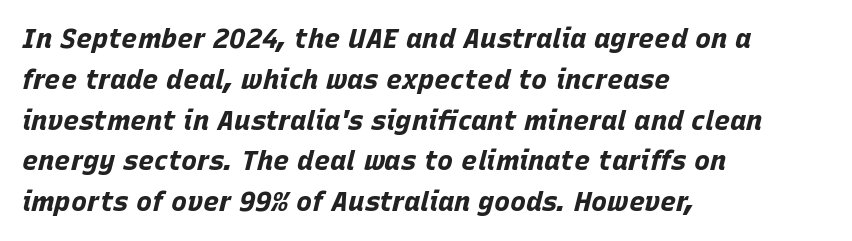
Q: Is the text bold? A: Yes.
Q: Is the text italic (slanted)? A: Yes, it leans right by about 15 degrees.
Q: Is the text underlined? A: No.
Q: How is the paragraph aligned? A: Left-aligned.
Q: Is the spacing between letters normal or unusually wide? A: Normal.
Q: Is the spacing between lines tight, normal or loose? A: Normal.
